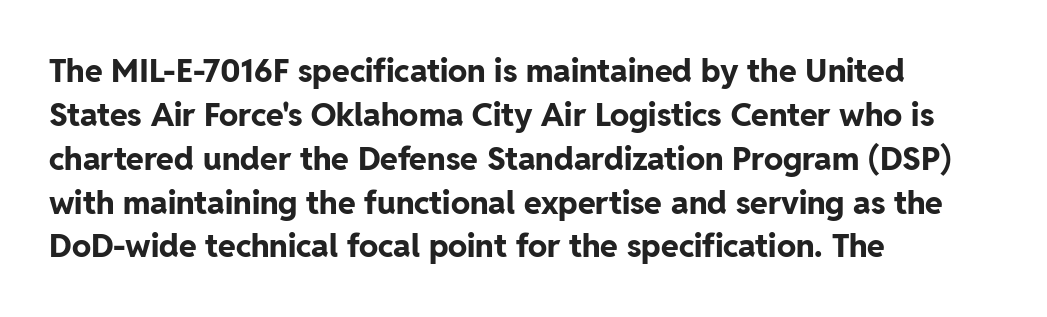
{"serif": "no", "italic": "no", "bold": "yes", "weight": "bold", "width": "normal", "stroke_contrast": "low", "x_height": "medium", "monospaced": "no", "underline": "no", "align": "left", "line_spacing": "normal", "line_spacing_ratio": 1.37, "letter_spacing": "normal", "letter_spacing_em": 0.0, "glyph_px": 32}
